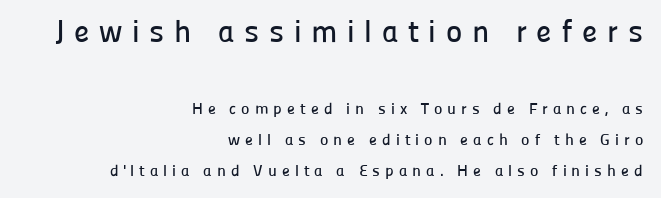
{"serif": "no", "italic": "no", "width": "normal", "stroke_contrast": "low", "x_height": "medium", "monospaced": "no", "underline": "no", "align": "right", "line_spacing": "loose", "line_spacing_ratio": 1.92, "letter_spacing": "wide", "letter_spacing_em": 0.31, "larger_block": "first", "size_ratio": 1.94, "glyph_px": 31}
